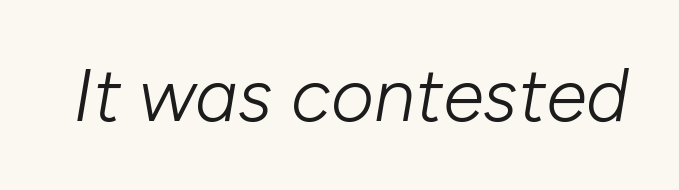
{"italic": "yes", "lean": "right", "slant_degrees": 10, "bold": "no", "weight": "light", "width": "normal", "stroke_contrast": "low", "x_height": "medium", "monospaced": "no", "underline": "no", "letter_spacing": "normal", "letter_spacing_em": 0.0, "glyph_px": 74}
